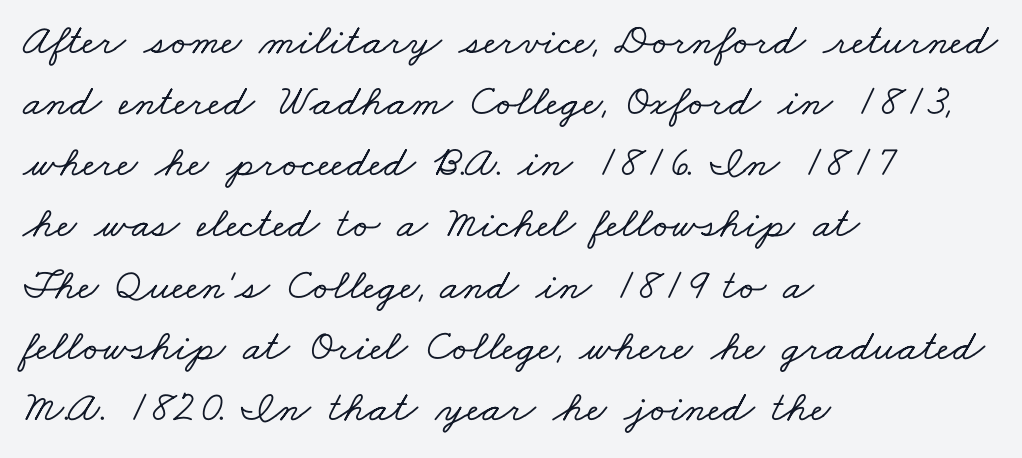
A typesetter would call this proportional, since set widths differ per character. What kind of face is this? One with serifs. Each new line begins a customary step beneath the previous one. Leftover space on each line is placed entirely after the last word.
